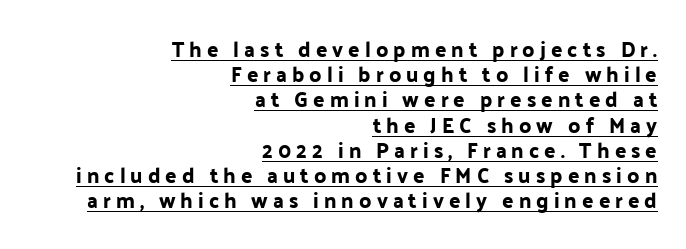
Q: Is the text italic (slanted)? A: No, it is upright.
Q: Is the text underlined? A: Yes.
Q: How is the paragraph aligned? A: Right-aligned.
Q: Is the spacing between letters normal or unusually wide? A: Unusually wide.
